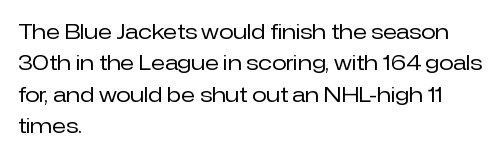
The image shows 21 px text type, upright; set left-aligned, normal line spacing (1.5x), normal letter spacing, not underlined.
